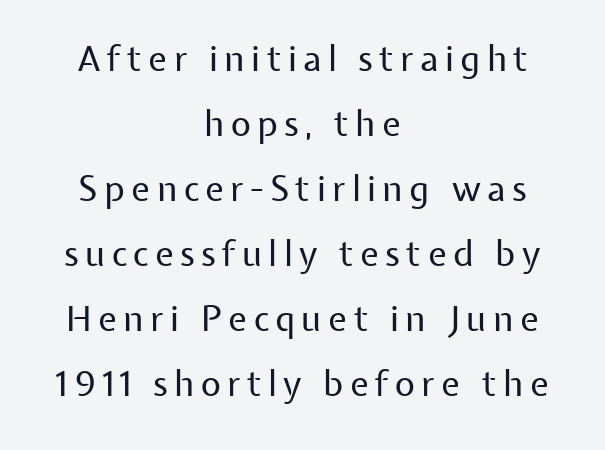
The image shows 35 px regular-weight sans-serif type, upright; set centered, line spacing 1.86x, not underlined; low stroke contrast and a medium x-height.
